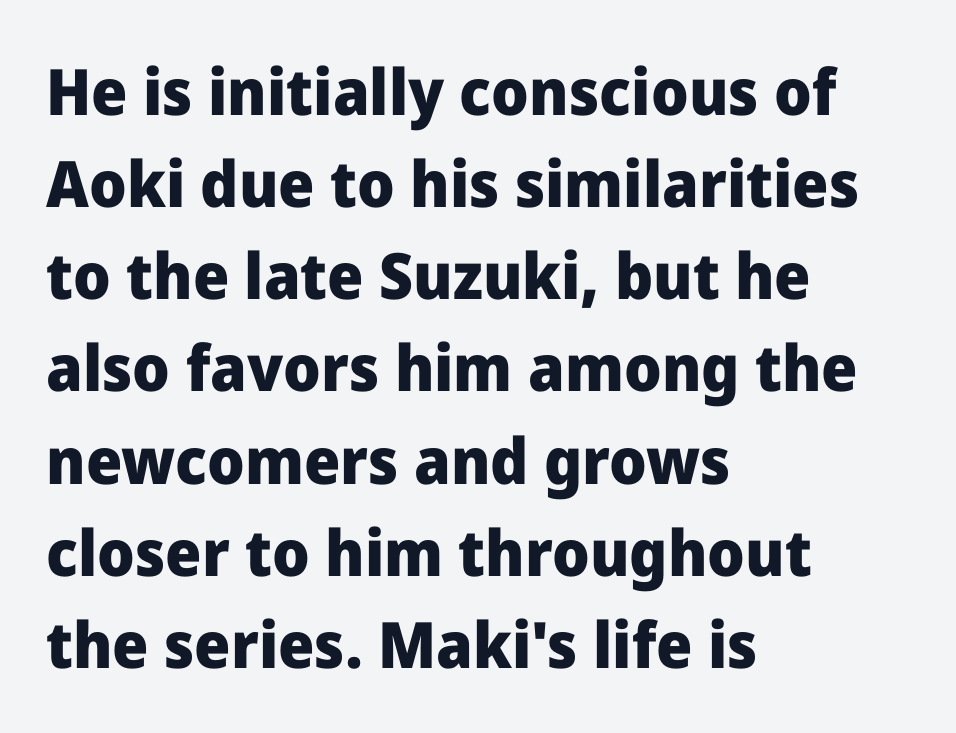
{"serif": "no", "italic": "no", "bold": "yes", "weight": "heavy", "width": "normal", "stroke_contrast": "low", "x_height": "medium", "monospaced": "no", "underline": "no", "align": "left", "line_spacing": "normal", "line_spacing_ratio": 1.44, "letter_spacing": "normal", "letter_spacing_em": 0.0, "glyph_px": 64}
